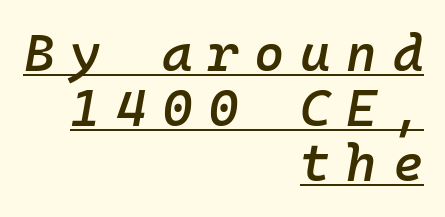
The image shows 52 px semibold type, italic (leaning right), monospaced; set right-aligned, tight line spacing (1.06x), unusually wide letter spacing (+0.3 em), underlined; low stroke contrast and a medium x-height.
